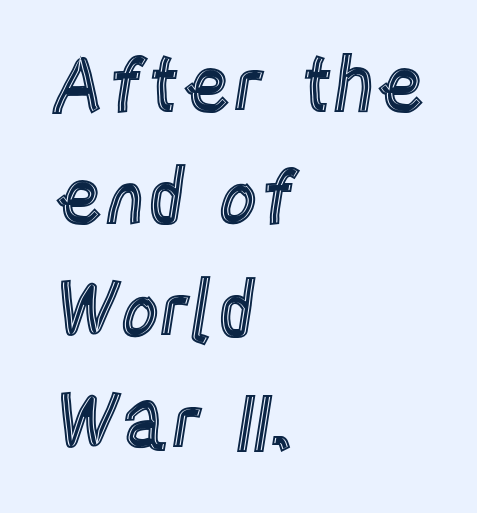
Q: Is the text italic (slanted)? A: Yes.
Q: Is the text underlined? A: No.
Q: How is the paragraph aligned? A: Left-aligned.
Q: Is the spacing between letters normal or unusually wide? A: Normal.
Q: Is the spacing between lines tight, normal or loose? A: Normal.
Q: Width (condensed, normal, or wide)? A: Condensed.
Q: x-height? A: Large.
Q: Monospaced? A: No.
